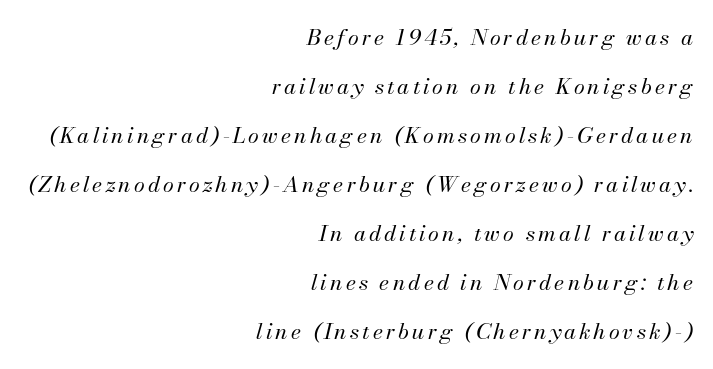
Q: Is the text bold? A: No.
Q: Is the text italic (slanted)? A: Yes, it leans right by about 13 degrees.
Q: Is the text underlined? A: No.
Q: How is the paragraph aligned? A: Right-aligned.
Q: Is the spacing between lines tight, normal or loose? A: Loose.
